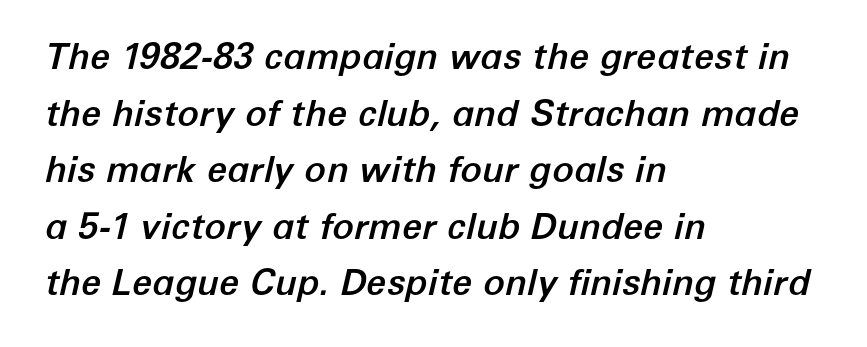
Q: Is the text italic (slanted)? A: Yes, it leans right by about 12 degrees.
Q: Is the text underlined? A: No.
Q: How is the paragraph aligned? A: Left-aligned.
Q: Is the spacing between letters normal or unusually wide? A: Normal.
Q: Is the spacing between lines tight, normal or loose? A: Normal.
Q: Width (condensed, normal, or wide)? A: Normal.
Q: Stroke contrast? A: Low.
Q: x-height? A: Medium.
Q: Monospaced? A: No.
